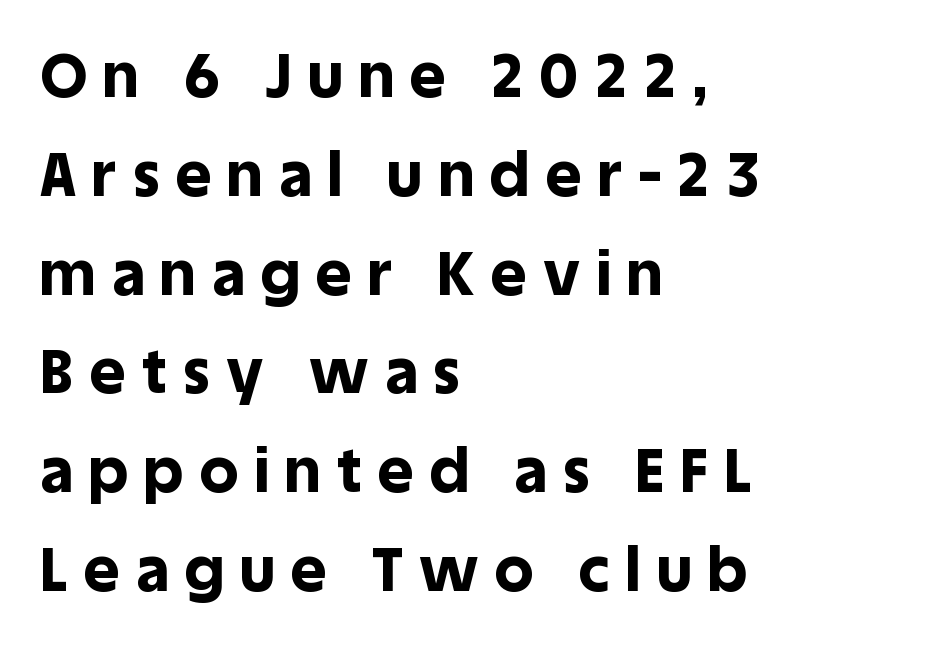
The image shows 61 px bold sans-serif type, upright; set left-aligned, normal line spacing (1.62x), unusually wide letter spacing (+0.27 em), not underlined; a large x-height.
